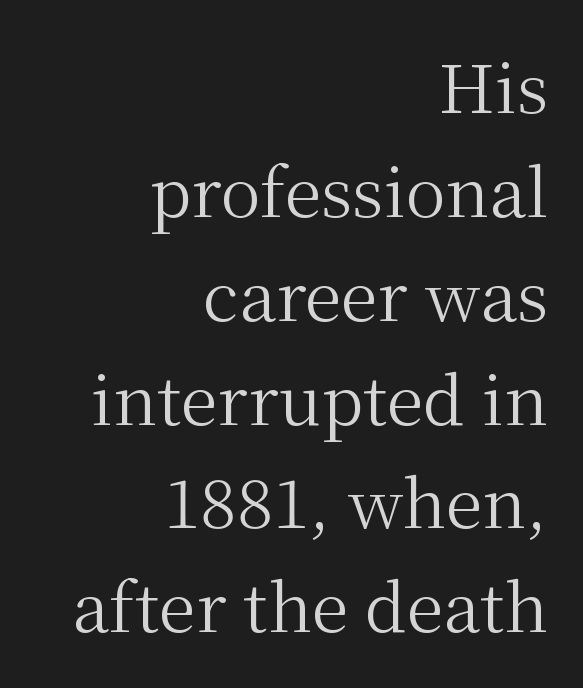
The image shows 67 px regular-weight serif type, upright; set right-aligned, normal line spacing (1.55x), normal letter spacing, not underlined; medium stroke contrast and a medium x-height.
